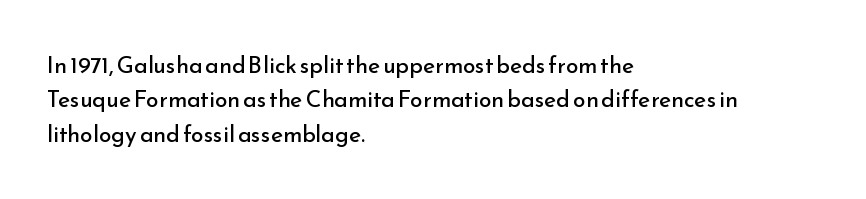
Observe the ordinary spacing: letters are neighbours, not strangers. Only glyphs here, with clear space below each row. Honestly, the row spacing looks completely unremarkable. No letter is thick-stroked: the sample isn't bold.
